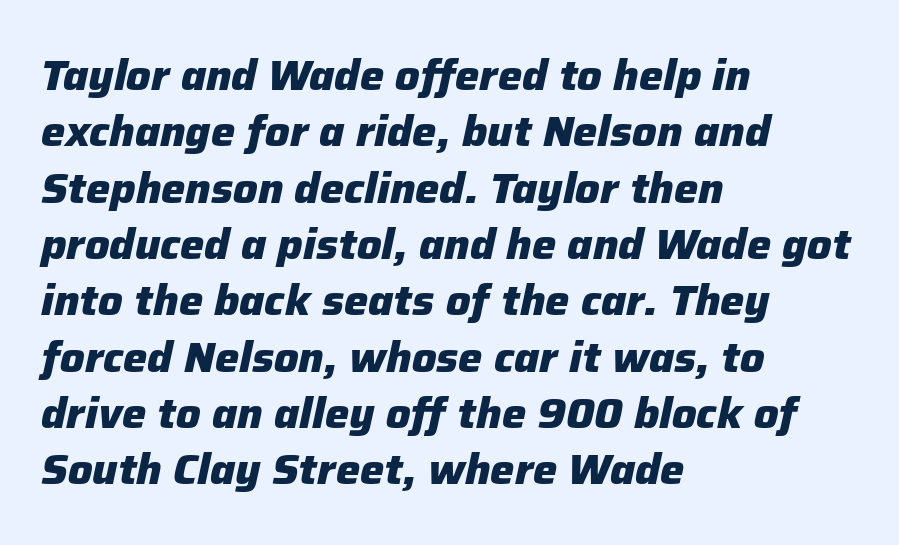
Posture: slanted. The face used here is rendered with its standard letterfit. Do the characters align in a grid? No, the font is proportional. All the whitespace from short lines collects on the right. This block has exactly the height ordinary leading produces. Caption: bold face, heavy strokes.
